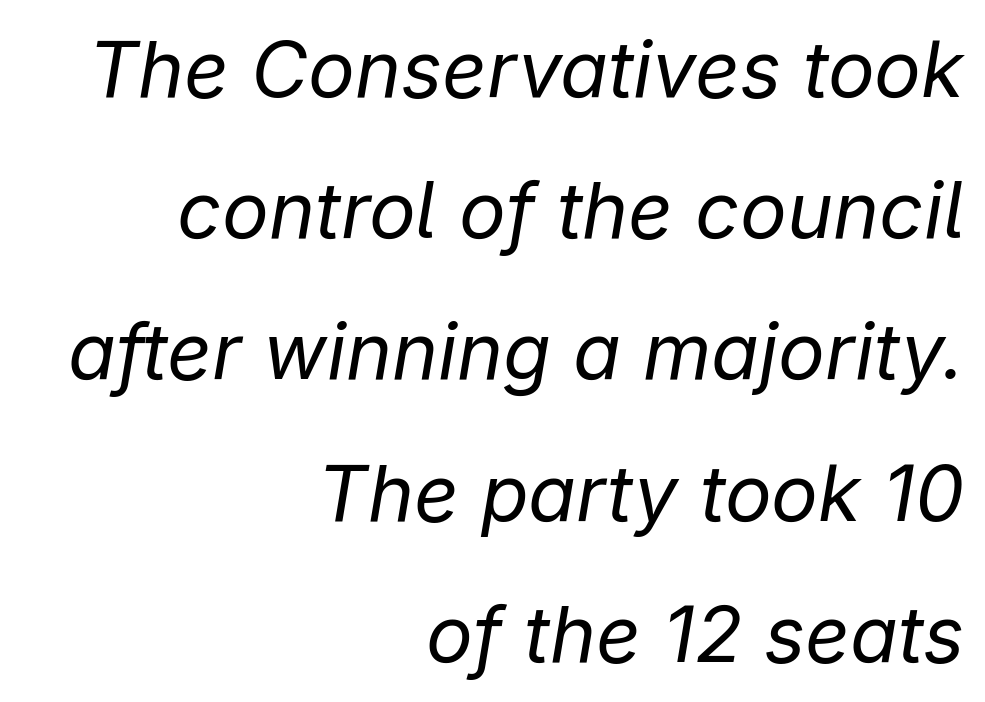
Q: Is the text bold? A: No.
Q: Is the text italic (slanted)? A: Yes, it leans right by about 9 degrees.
Q: Is the text underlined? A: No.
Q: How is the paragraph aligned? A: Right-aligned.
Q: Is the spacing between letters normal or unusually wide? A: Normal.
Q: Width (condensed, normal, or wide)? A: Normal.
Q: Stroke contrast? A: Low.
Q: x-height? A: Medium.
Q: Monospaced? A: No.
